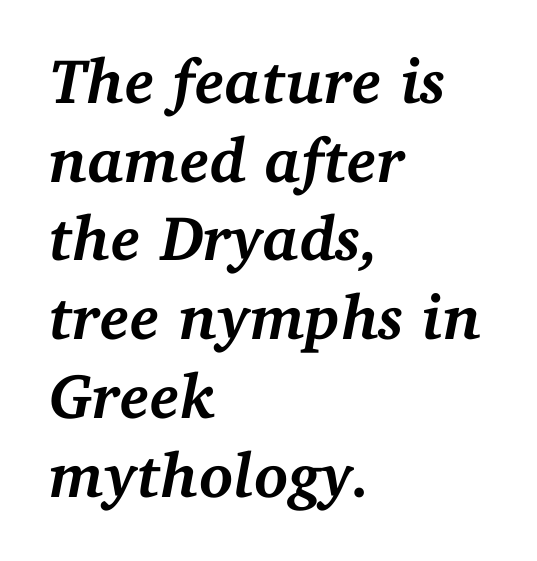
The image shows 63 px semibold serif type, italic (leaning right); set left-aligned, normal line spacing (1.25x), normal letter spacing, not underlined; medium stroke contrast and a medium x-height.
